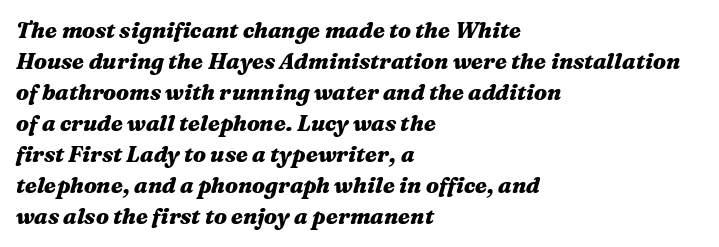
The image shows 22 px bold type, italic (leaning right); set left-aligned, normal line spacing (1.41x), normal letter spacing, not underlined.
